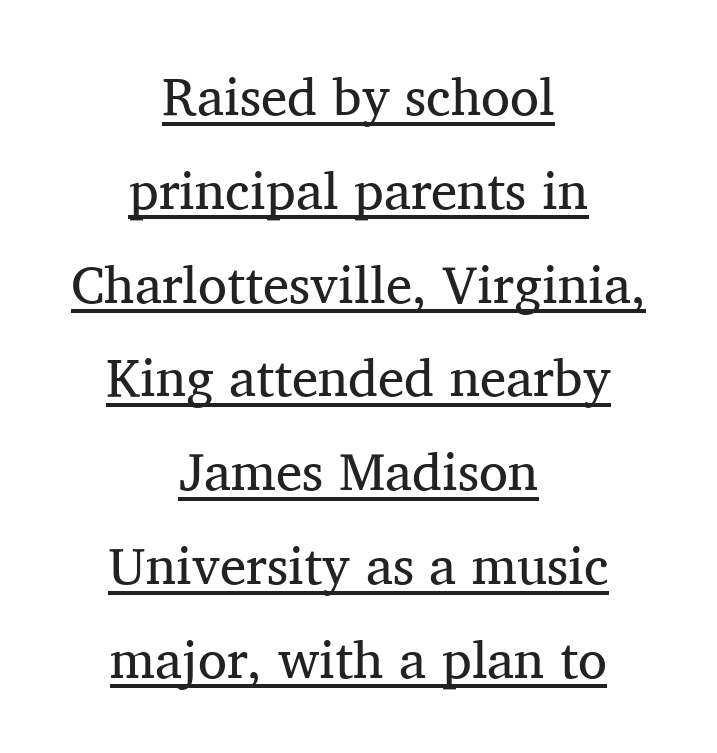
{"serif": "yes", "italic": "no", "bold": "no", "weight": "regular", "width": "normal", "stroke_contrast": "medium", "x_height": "medium", "monospaced": "no", "underline": "yes", "align": "center", "line_spacing_ratio": 1.77, "letter_spacing": "normal", "letter_spacing_em": 0.0, "glyph_px": 53}
